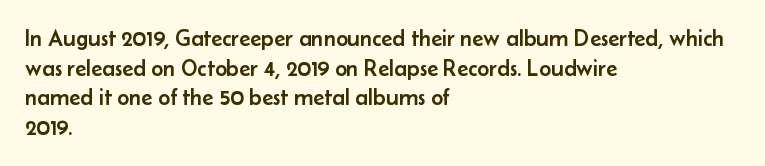
{"italic": "no", "underline": "no", "align": "left", "line_spacing": "normal", "line_spacing_ratio": 1.29, "letter_spacing": "normal", "letter_spacing_em": 0.0, "glyph_px": 23}
